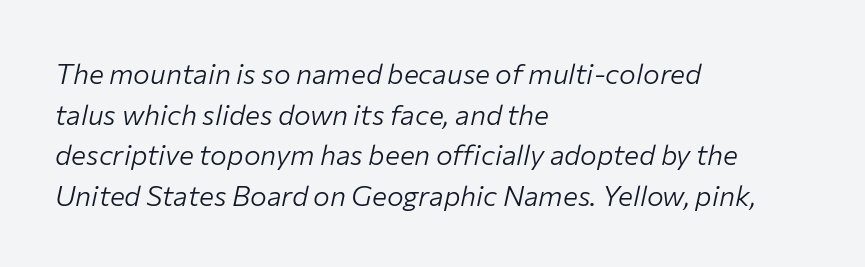
The image shows 28 px light type, italic (leaning right); set left-aligned, normal line spacing (1.45x), normal letter spacing, not underlined; low stroke contrast and a medium x-height.
